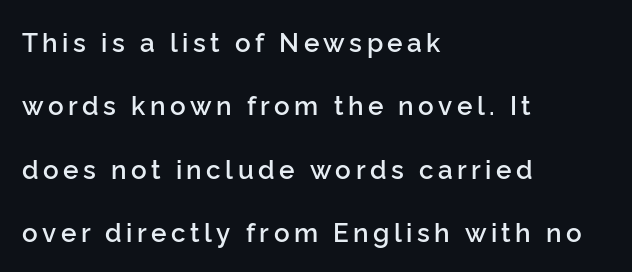
The image shows 26 px text type, upright; set left-aligned, loose line spacing (2.44x), not underlined.
